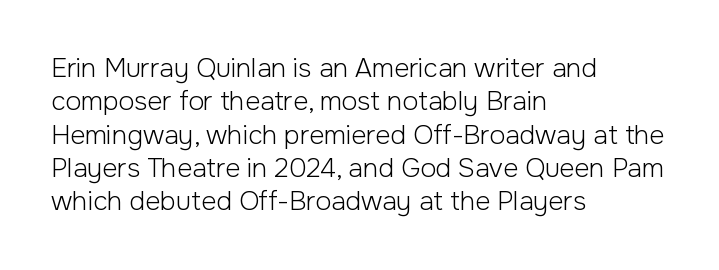
The image shows 26 px text type, upright; set left-aligned, normal line spacing (1.28x), normal letter spacing, not underlined.
